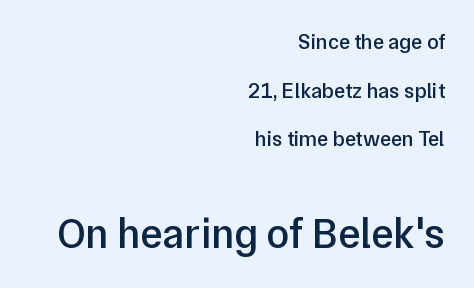
Q: Is the text bold? A: Semi-bold.
Q: Is the text italic (slanted)? A: No, it is upright.
Q: Is the typeface a serif or a sans-serif typeface? A: Sans-serif.
Q: Is the text underlined? A: No.
Q: How is the paragraph aligned? A: Right-aligned.
Q: Is the spacing between letters normal or unusually wide? A: Normal.
Q: Is the spacing between lines tight, normal or loose? A: Loose.
Q: Which block of text is set in a larger size, the first (top) or the second (bottom)? A: The second (bottom) one.
Q: Width (condensed, normal, or wide)? A: Normal.
Q: Stroke contrast? A: Low.
Q: x-height? A: Medium.
Q: Monospaced? A: No.
